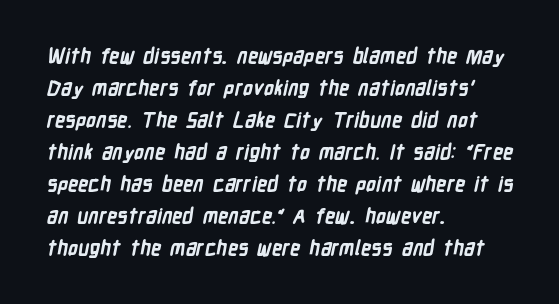
The image shows 20 px bold type; set left-aligned, normal line spacing (1.6x), normal letter spacing, not underlined.
